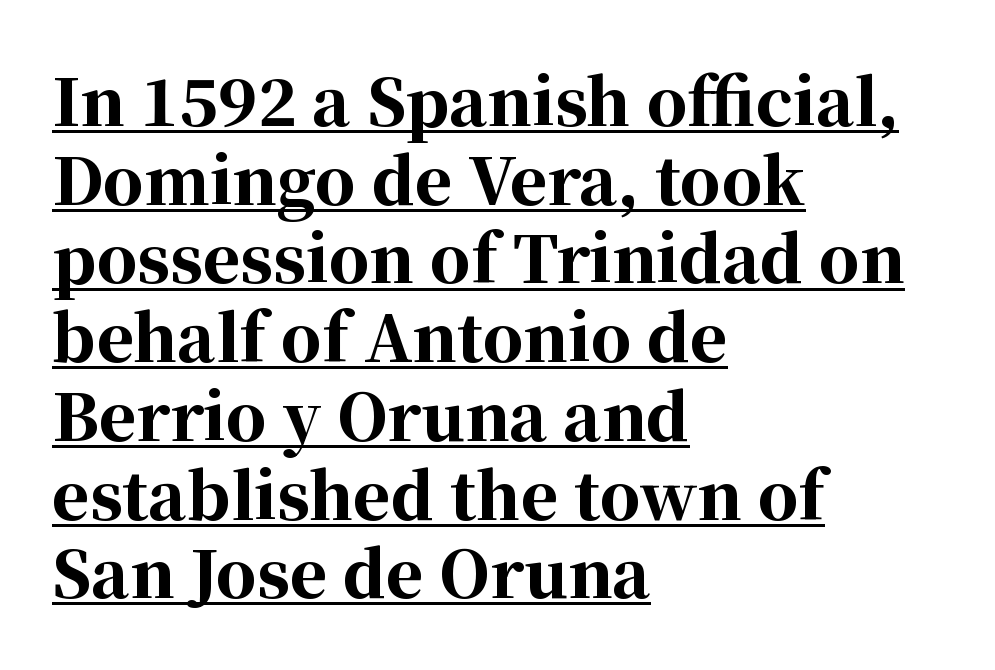
{"serif": "yes", "italic": "no", "bold": "yes", "weight": "bold", "width": "normal", "stroke_contrast": "high", "x_height": "medium", "monospaced": "no", "underline": "yes", "align": "left", "line_spacing_ratio": 1.23, "letter_spacing": "normal", "letter_spacing_em": 0.0, "glyph_px": 64}
